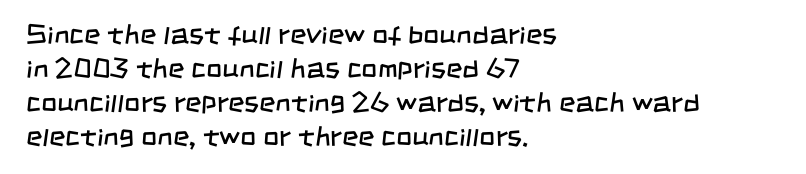
A quiet, ordinary-to-light weight characterises the typeface. Left-aligned paragraph, ragged on the right. Quick note: underline off. The gaps between neighbouring characters are ordinary and unremarkable.
